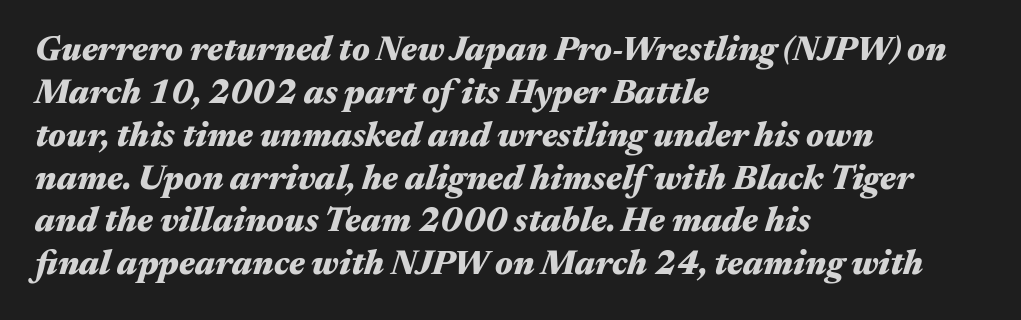
The image shows 34 px heavy, wide type, italic (leaning right); set left-aligned, normal line spacing (1.26x), normal letter spacing, not underlined; medium stroke contrast and a medium x-height.
